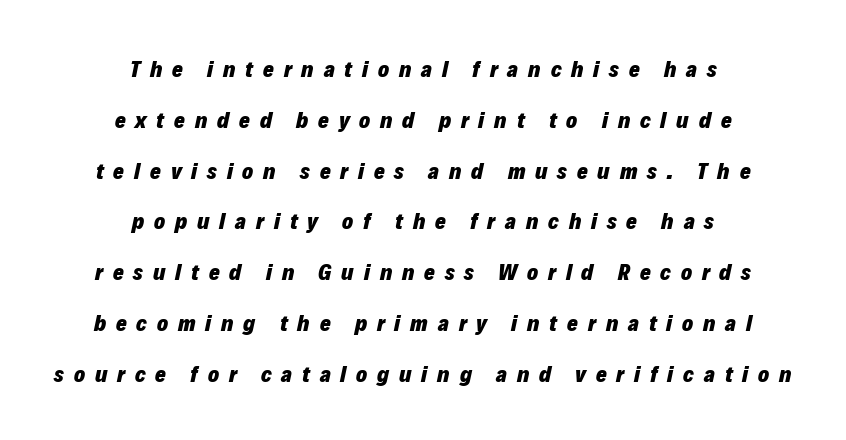
{"italic": "yes", "lean": "right", "slant_degrees": 12, "bold": "yes", "underline": "no", "align": "center", "line_spacing": "loose", "line_spacing_ratio": 2.21, "letter_spacing": "wide", "letter_spacing_em": 0.43, "glyph_px": 23}
